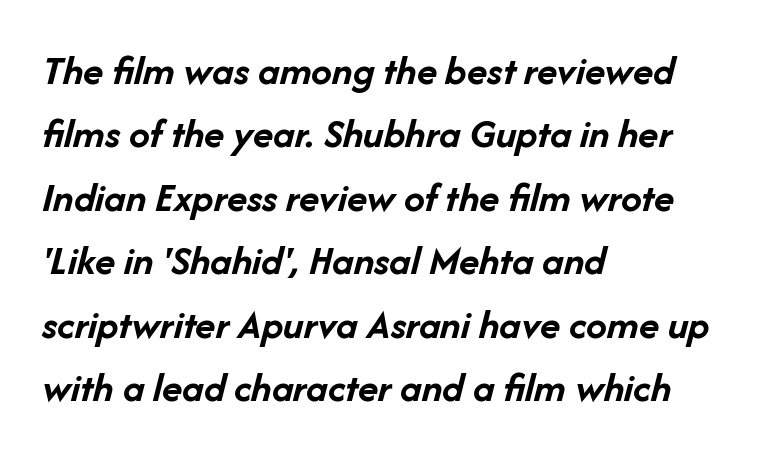
Looks like regular typesetting: each glyph gets only the width it needs. Every letter is thick-stroked: bold, no question. The lines in this sample share a left origin and differ only in where they stop. Characters follow at the spacing the type designer built in. Whoever set this chose a conventional vertical rhythm. A clean baseline with only descenders dipping below it.
